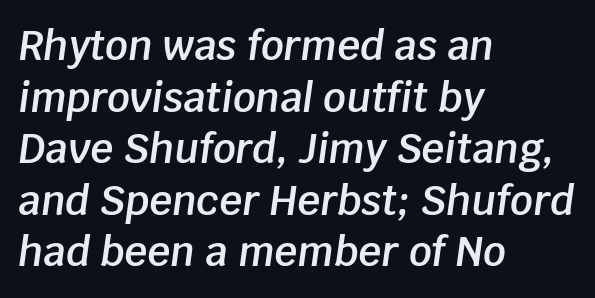
Compared with typical body copy, the letter spacing here is the same. There's an unmistakable incline to the writing here. Interline gaps are of average width in this sample. Compared with an ordinary text face, these strokes are moderately heavier — a semibold.
